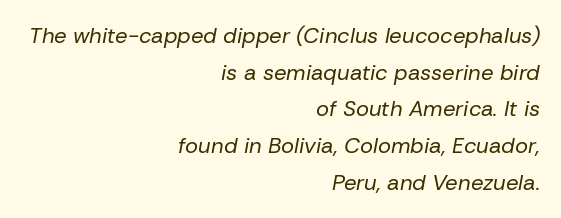
{"italic": "yes", "lean": "right", "slant_degrees": 10, "bold": "no", "underline": "no", "align": "right", "line_spacing": "normal", "line_spacing_ratio": 1.67, "letter_spacing": "normal", "letter_spacing_em": 0.0, "glyph_px": 22}
